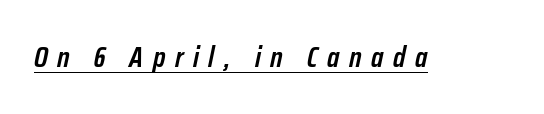
Q: Is the text bold? A: Semi-bold.
Q: Is the text italic (slanted)? A: Yes, it leans right by about 12 degrees.
Q: Is the text underlined? A: Yes.
Q: Is the spacing between letters normal or unusually wide? A: Unusually wide.
Q: Width (condensed, normal, or wide)? A: Condensed.
Q: Stroke contrast? A: Low.
Q: x-height? A: Medium.
Q: Monospaced? A: No.
